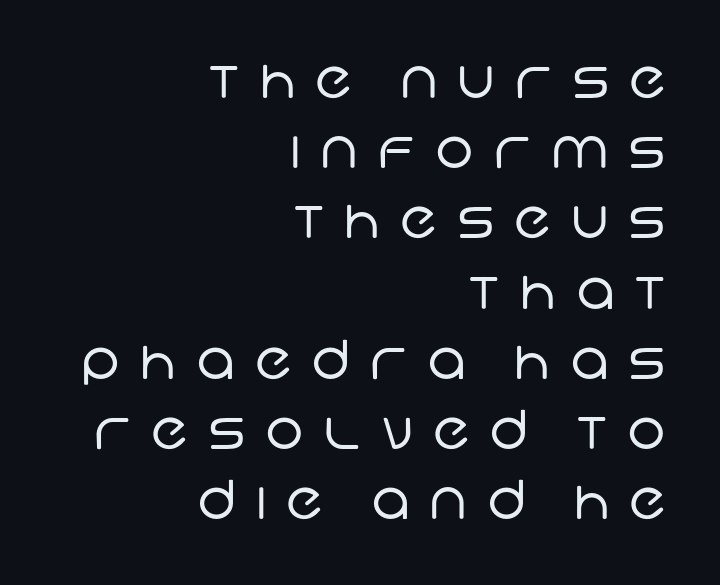
Q: Is the text bold? A: No.
Q: Is the typeface a serif or a sans-serif typeface? A: Sans-serif.
Q: Is the text underlined? A: No.
Q: How is the paragraph aligned? A: Right-aligned.
Q: Is the spacing between letters normal or unusually wide? A: Unusually wide.
Q: Is the spacing between lines tight, normal or loose? A: Normal.
Q: Width (condensed, normal, or wide)? A: Normal.
Q: Stroke contrast? A: Low.
Q: x-height? A: Large.
Q: Monospaced? A: No.
